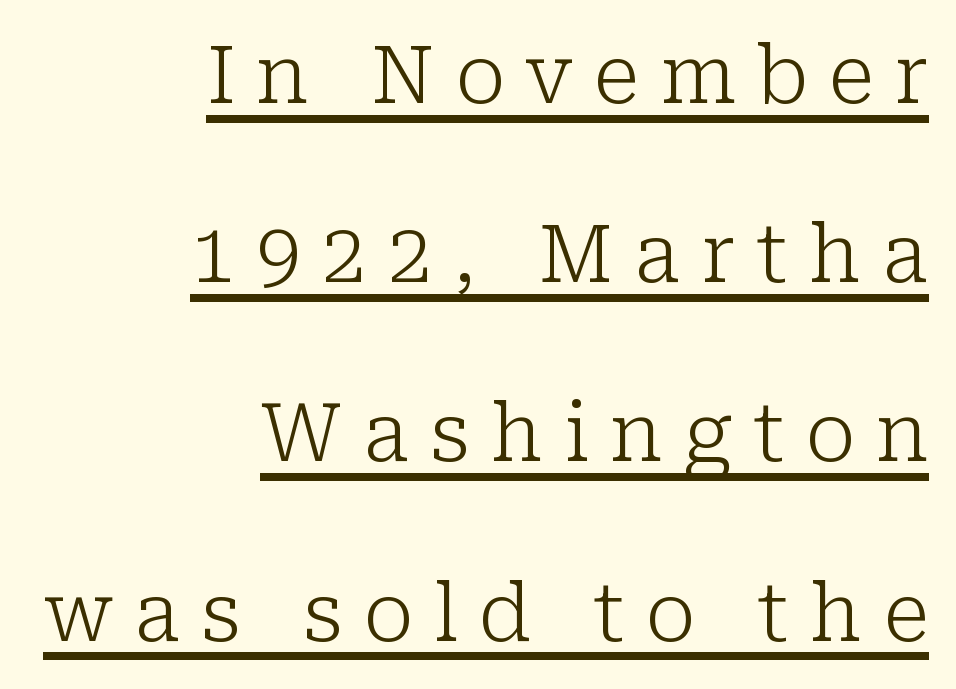
The image shows 80 px light serif type, upright; set right-aligned, loose line spacing (2.24x), unusually wide letter spacing (+0.26 em), underlined; low stroke contrast and a medium x-height.
